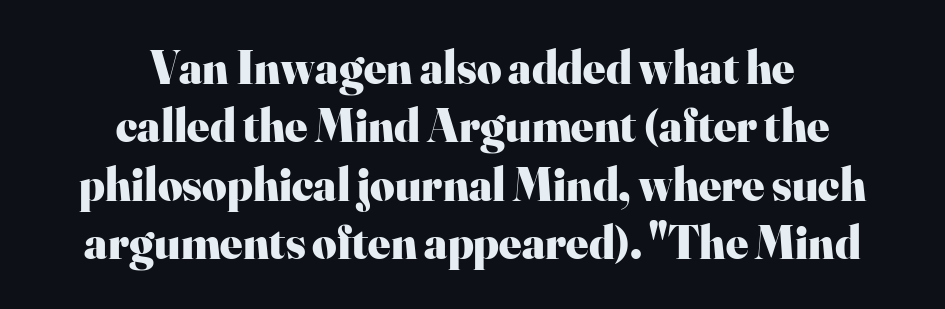
Q: Is the text bold? A: Yes.
Q: Is the text italic (slanted)? A: No, it is upright.
Q: Is the typeface a serif or a sans-serif typeface? A: Serif.
Q: Is the text underlined? A: No.
Q: How is the paragraph aligned? A: Centered.
Q: Is the spacing between letters normal or unusually wide? A: Normal.
Q: Width (condensed, normal, or wide)? A: Normal.
Q: Stroke contrast? A: High.
Q: x-height? A: Small.
Q: Monospaced? A: No.
